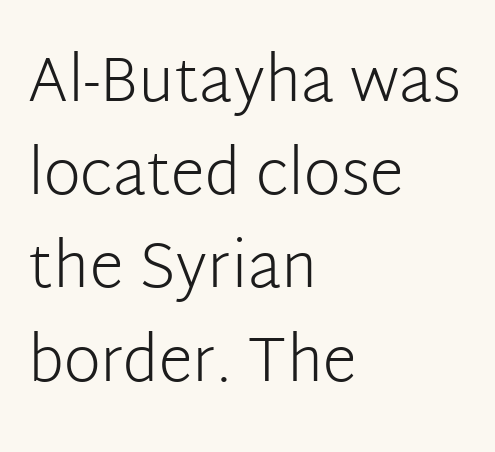
The font family rendered here belongs to the sans-serif group. Line starts are locked; line ends wander. Each stroke keeps to a modest, everyday thickness or less. The zone under the glyphs is completely vacant. The face used here is proportionally spaced, like ordinary book or web type. Characters remain perfectly vertical along every line.
